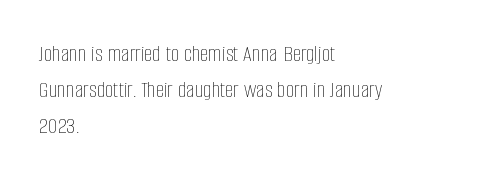
{"italic": "no", "bold": "no", "underline": "no", "align": "left", "line_spacing": "normal", "line_spacing_ratio": 1.51, "letter_spacing": "normal", "letter_spacing_em": 0.0, "glyph_px": 24}
